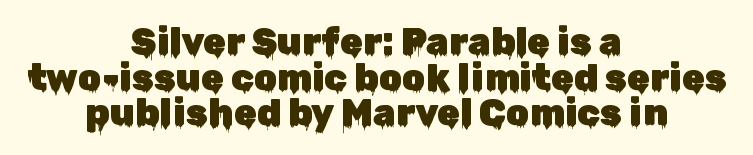
Q: Is the text italic (slanted)? A: No, it is upright.
Q: Is the typeface a serif or a sans-serif typeface? A: Sans-serif.
Q: Is the text underlined? A: No.
Q: How is the paragraph aligned? A: Centered.
Q: Is the spacing between letters normal or unusually wide? A: Normal.
Q: Is the spacing between lines tight, normal or loose? A: Tight.
Q: Width (condensed, normal, or wide)? A: Normal.
Q: Stroke contrast? A: Low.
Q: x-height? A: Medium.
Q: Monospaced? A: No.
